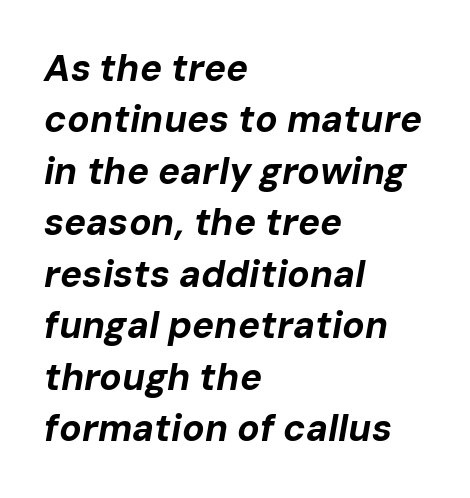
Q: Is the text bold? A: Yes.
Q: Is the text italic (slanted)? A: Yes, it leans right by about 10 degrees.
Q: Is the text underlined? A: No.
Q: How is the paragraph aligned? A: Left-aligned.
Q: Is the spacing between letters normal or unusually wide? A: Normal.
Q: Is the spacing between lines tight, normal or loose? A: Normal.
Q: Width (condensed, normal, or wide)? A: Normal.
Q: Stroke contrast? A: Low.
Q: x-height? A: Medium.
Q: Monospaced? A: No.
